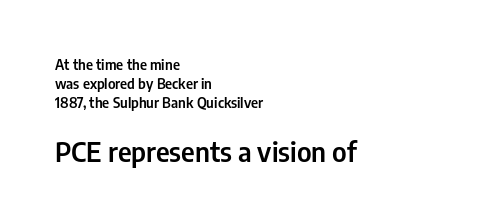
Q: Is the text italic (slanted)? A: No, it is upright.
Q: Is the text underlined? A: No.
Q: How is the paragraph aligned? A: Left-aligned.
Q: Is the spacing between letters normal or unusually wide? A: Normal.
Q: Is the spacing between lines tight, normal or loose? A: Normal.
Q: Which block of text is set in a larger size, the first (top) or the second (bottom)? A: The second (bottom) one.
